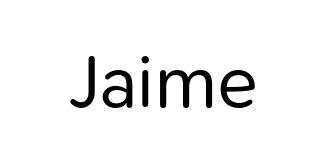
{"serif": "no", "italic": "no", "bold": "no", "weight": "regular", "width": "normal", "stroke_contrast": "low", "x_height": "medium", "monospaced": "no", "underline": "no", "letter_spacing": "normal", "letter_spacing_em": 0.0, "glyph_px": 75}
